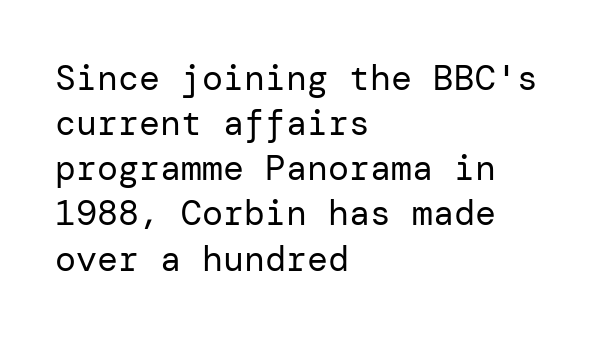
{"serif": "no", "italic": "no", "bold": "no", "weight": "regular", "width": "normal", "stroke_contrast": "low", "x_height": "medium", "underline": "no", "align": "left", "line_spacing": "normal", "line_spacing_ratio": 1.29, "letter_spacing": "normal", "letter_spacing_em": 0.0, "glyph_px": 35}
